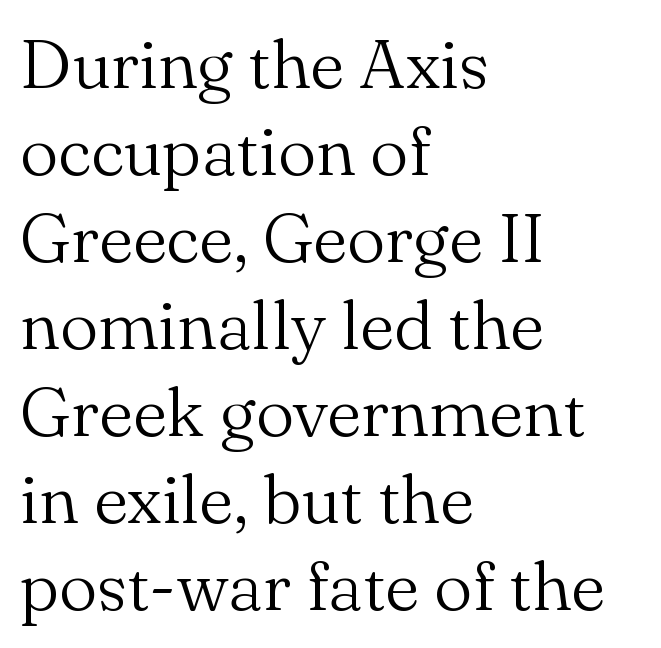
Q: Is the text bold? A: No.
Q: Is the text italic (slanted)? A: No, it is upright.
Q: Is the typeface a serif or a sans-serif typeface? A: Serif.
Q: Is the text underlined? A: No.
Q: How is the paragraph aligned? A: Left-aligned.
Q: Is the spacing between letters normal or unusually wide? A: Normal.
Q: Is the spacing between lines tight, normal or loose? A: Normal.
Q: Width (condensed, normal, or wide)? A: Normal.
Q: Stroke contrast? A: Medium.
Q: x-height? A: Small.
Q: Monospaced? A: No.
